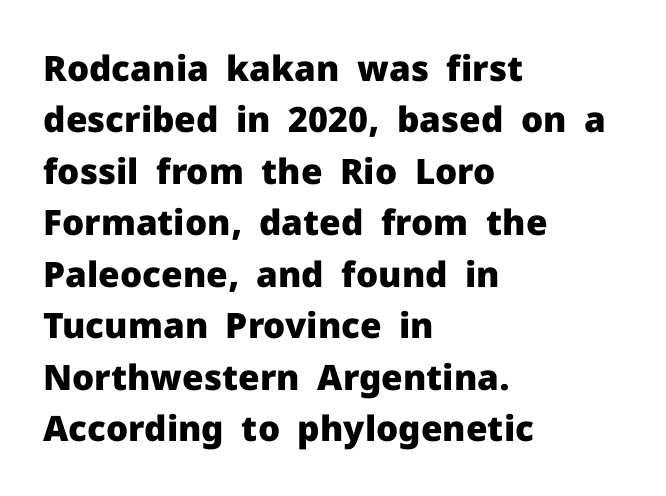
Q: Is the text bold? A: Yes.
Q: Is the text italic (slanted)? A: No, it is upright.
Q: Is the typeface a serif or a sans-serif typeface? A: Sans-serif.
Q: Is the text underlined? A: No.
Q: How is the paragraph aligned? A: Left-aligned.
Q: Is the spacing between letters normal or unusually wide? A: Normal.
Q: Is the spacing between lines tight, normal or loose? A: Normal.
Q: Width (condensed, normal, or wide)? A: Normal.
Q: Stroke contrast? A: Low.
Q: x-height? A: Medium.
Q: Monospaced? A: No.
